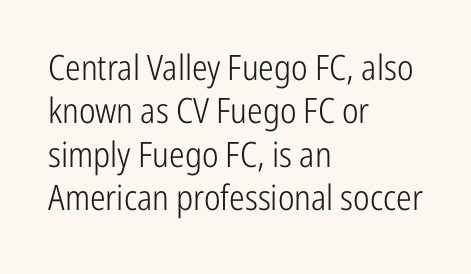
The image shows 35 px light, condensed sans-serif type, upright; set left-aligned, line spacing 1.24x, normal letter spacing, not underlined; low stroke contrast and a medium x-height.
